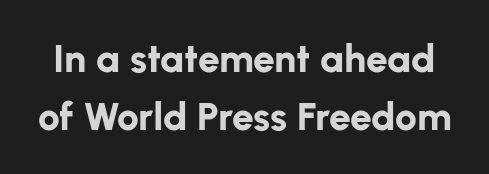
{"serif": "no", "italic": "no", "bold": "yes", "weight": "bold", "width": "normal", "stroke_contrast": "low", "x_height": "medium", "monospaced": "no", "underline": "no", "line_spacing": "normal", "line_spacing_ratio": 1.48, "letter_spacing": "normal", "letter_spacing_em": 0.0, "glyph_px": 39}
